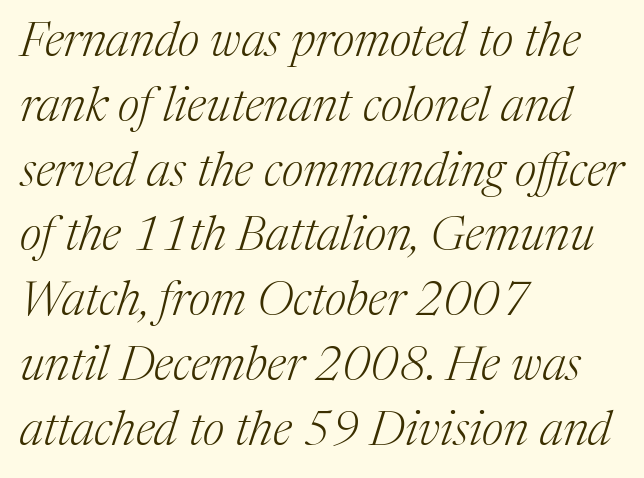
Q: Is the text bold? A: No.
Q: Is the text italic (slanted)? A: Yes, it leans right by about 17 degrees.
Q: Is the typeface a serif or a sans-serif typeface? A: Serif.
Q: Is the text underlined? A: No.
Q: How is the paragraph aligned? A: Left-aligned.
Q: Is the spacing between letters normal or unusually wide? A: Normal.
Q: Is the spacing between lines tight, normal or loose? A: Normal.
Q: Width (condensed, normal, or wide)? A: Normal.
Q: Stroke contrast? A: Medium.
Q: x-height? A: Medium.
Q: Monospaced? A: No.
